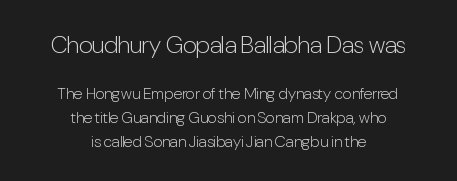
Q: Is the text bold? A: No.
Q: Is the text italic (slanted)? A: No, it is upright.
Q: Is the text underlined? A: No.
Q: How is the paragraph aligned? A: Centered.
Q: Is the spacing between letters normal or unusually wide? A: Normal.
Q: Is the spacing between lines tight, normal or loose? A: Normal.
Q: Which block of text is set in a larger size, the first (top) or the second (bottom)? A: The first (top) one.
